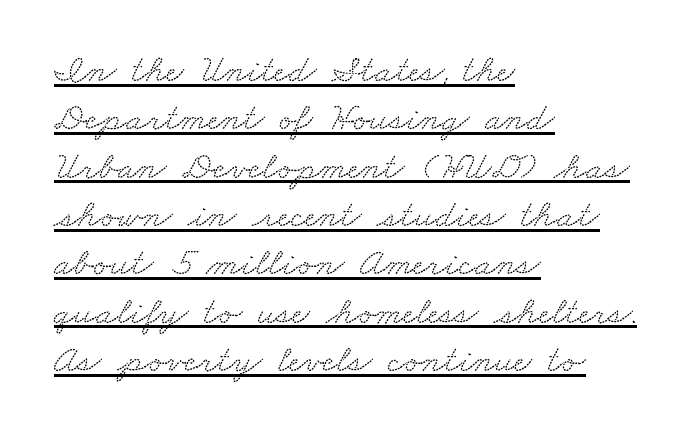
Decoration check: the copy is underlined. The rag falls on the right side of this text block. The passage shown is typed in a proportional face where columns would drift. Nothing unusual about the tracking: characters are spaced as the font intends.
